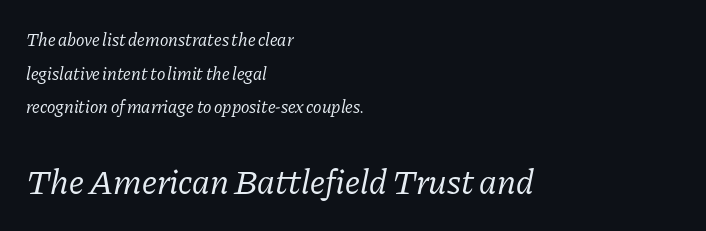
This is oblique type, the kind used for emphasis or titles. Underlining? Definitely not there. Proportional: the letters do not fall into vertical columns. Compared with typical body copy, the letter spacing here is the same. This rendering employs a face with finishing strokes, i.e., a serif.
